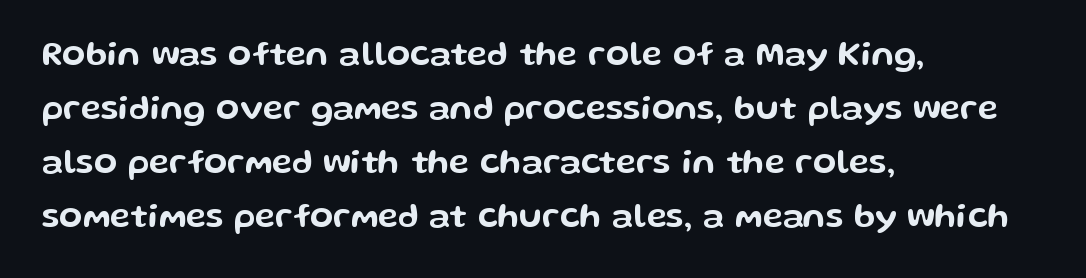
The image shows 34 px wide sans-serif type, upright; set left-aligned, normal line spacing (1.59x), normal letter spacing, not underlined; low stroke contrast and a medium x-height.
